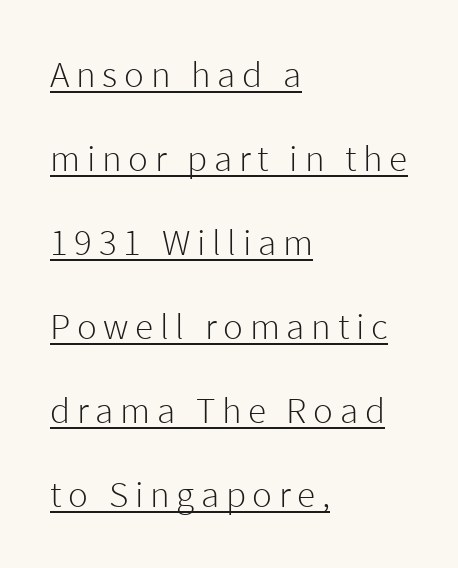
{"serif": "no", "italic": "no", "bold": "no", "weight": "light", "width": "normal", "stroke_contrast": "low", "x_height": "medium", "monospaced": "no", "underline": "yes", "align": "left", "line_spacing": "loose", "line_spacing_ratio": 2.27, "glyph_px": 37}
